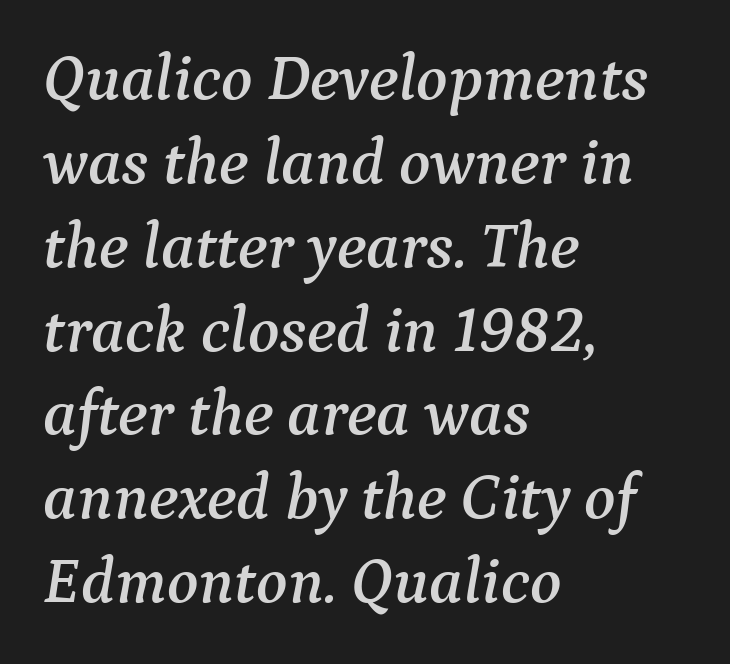
The image shows 65 px serif type, italic (leaning right); set left-aligned, normal line spacing (1.29x), normal letter spacing, not underlined; medium stroke contrast and a medium x-height.
